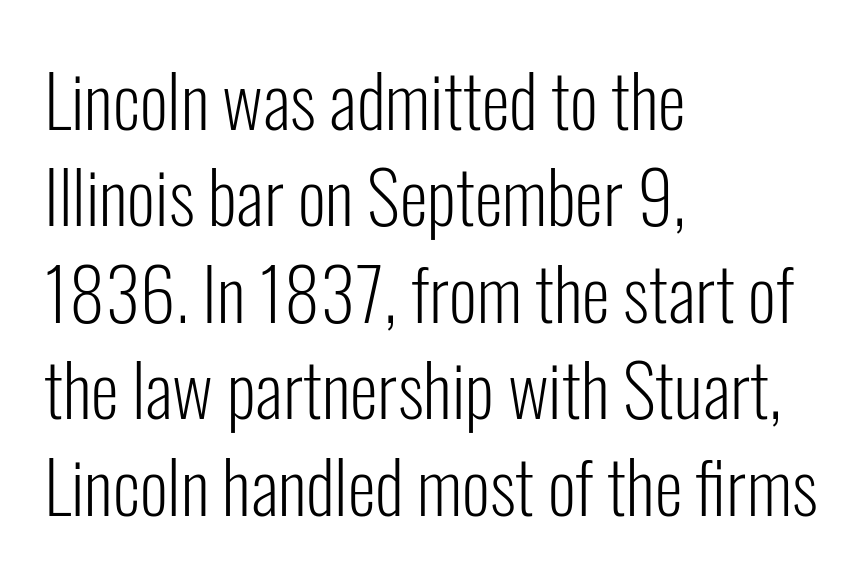
The image shows 72 px light, condensed sans-serif type, upright; set left-aligned, normal line spacing (1.34x), normal letter spacing, not underlined; low stroke contrast and a medium x-height.
